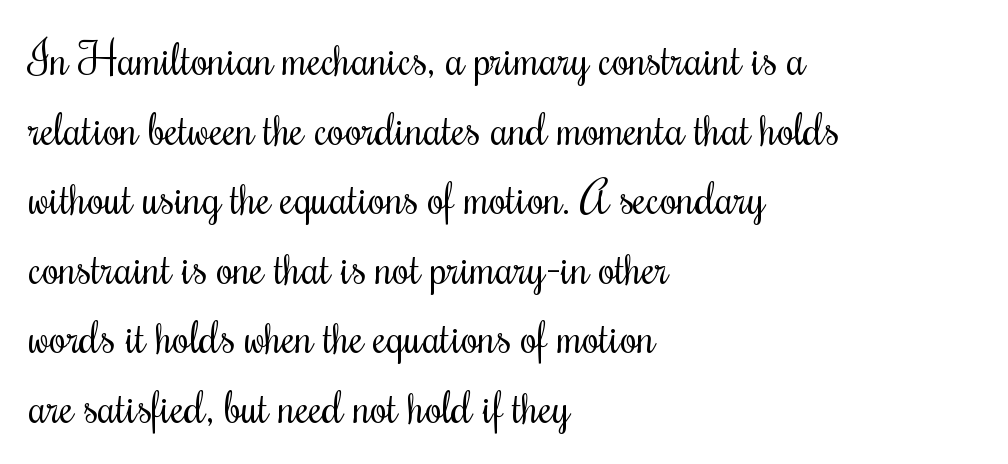
Q: Is the text bold? A: No.
Q: Is the text italic (slanted)? A: Yes.
Q: Is the typeface a serif or a sans-serif typeface? A: Serif.
Q: Is the text underlined? A: No.
Q: How is the paragraph aligned? A: Left-aligned.
Q: Is the spacing between letters normal or unusually wide? A: Normal.
Q: Is the spacing between lines tight, normal or loose? A: Normal.
Q: Width (condensed, normal, or wide)? A: Condensed.
Q: Stroke contrast? A: Medium.
Q: x-height? A: Small.
Q: Monospaced? A: No.
